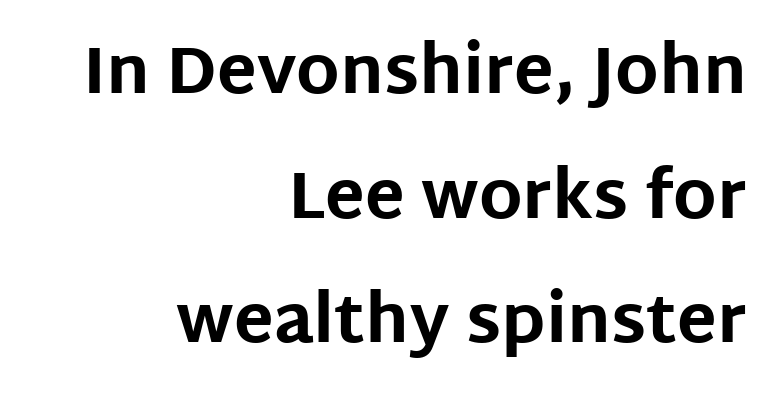
Q: Is the text bold? A: Yes.
Q: Is the text italic (slanted)? A: No, it is upright.
Q: Is the typeface a serif or a sans-serif typeface? A: Sans-serif.
Q: Is the text underlined? A: No.
Q: How is the paragraph aligned? A: Right-aligned.
Q: Is the spacing between letters normal or unusually wide? A: Normal.
Q: Width (condensed, normal, or wide)? A: Normal.
Q: Stroke contrast? A: Low.
Q: x-height? A: Large.
Q: Monospaced? A: No.
